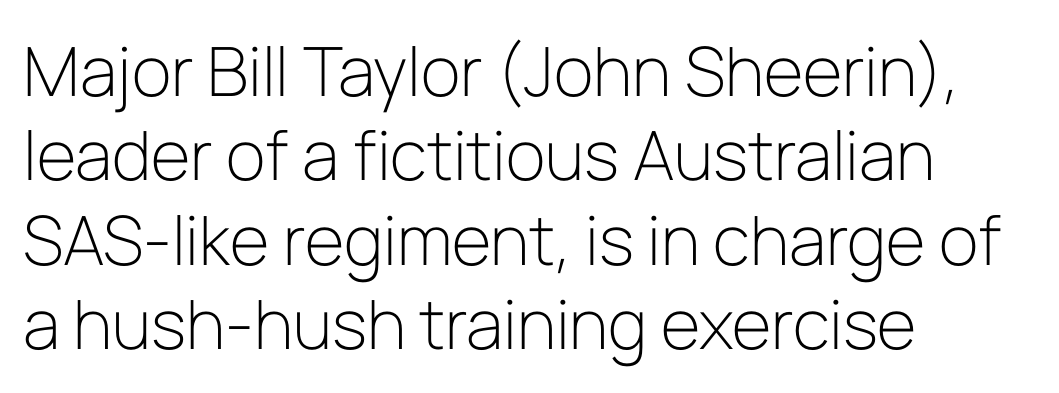
Each letter keeps its own natural width here, so spacing adapts to shape. The tracking reads as untouched default to a designer's eye. The typesetter chose a ragged-right arrangement here. If you drew a line through each stem, it would be perfectly vertical. Letterform terminals end flat and unadorned throughout the passage.
